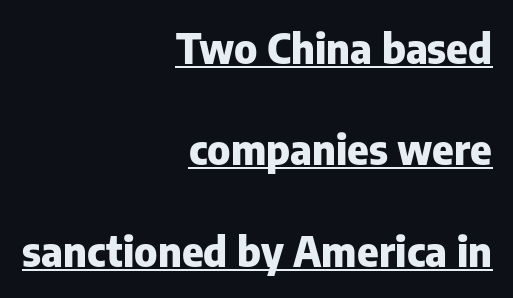
Q: Is the text bold? A: Yes.
Q: Is the text italic (slanted)? A: No, it is upright.
Q: Is the typeface a serif or a sans-serif typeface? A: Sans-serif.
Q: Is the text underlined? A: Yes.
Q: How is the paragraph aligned? A: Right-aligned.
Q: Is the spacing between letters normal or unusually wide? A: Normal.
Q: Is the spacing between lines tight, normal or loose? A: Loose.
Q: Width (condensed, normal, or wide)? A: Normal.
Q: Stroke contrast? A: Low.
Q: x-height? A: Medium.
Q: Monospaced? A: No.
